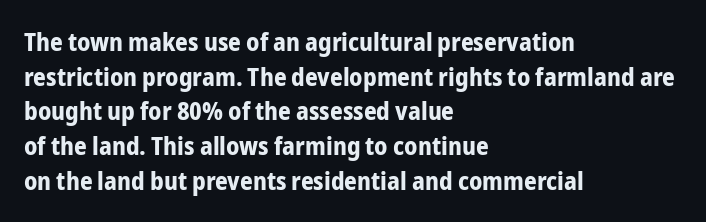
Q: Is the text bold? A: Yes.
Q: Is the text italic (slanted)? A: No, it is upright.
Q: Is the text underlined? A: No.
Q: How is the paragraph aligned? A: Left-aligned.
Q: Is the spacing between letters normal or unusually wide? A: Normal.
Q: Is the spacing between lines tight, normal or loose? A: Normal.
